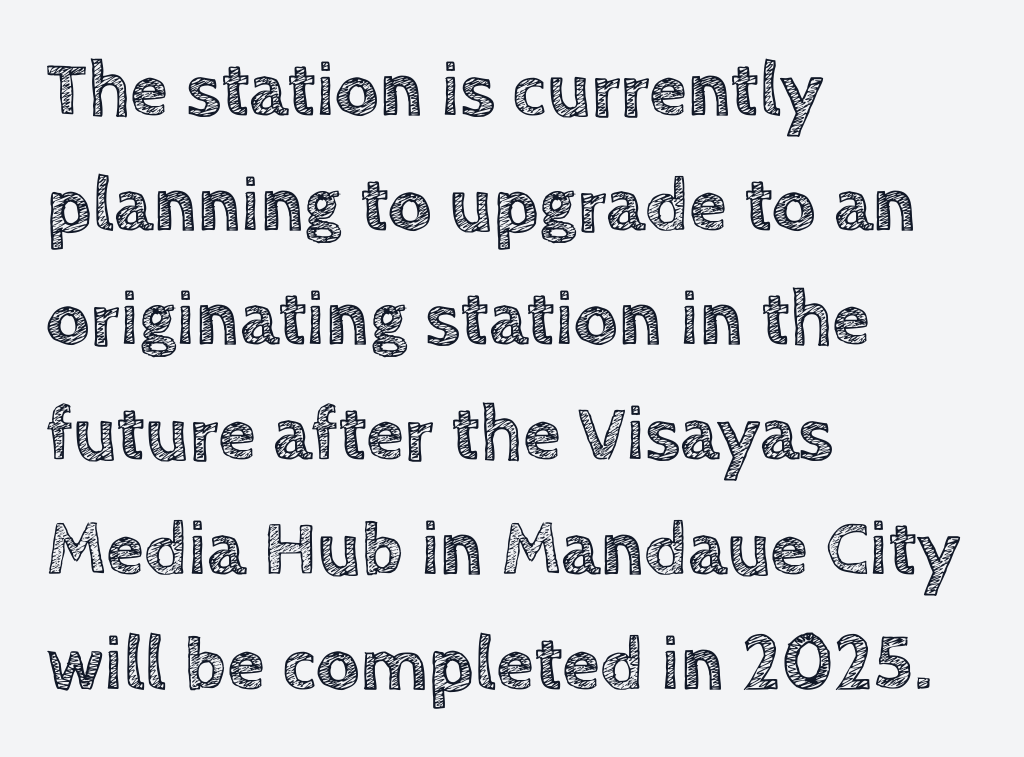
If you drew a line through each stem, it would be perfectly vertical. Short note: letters normally spaced. No word sits above an underline. The block of text has a typical density, with ordinary space between rows. Where is the straight margin? On the left. Note the varied advance widths — an 'i' is clearly narrower than an 'm'.
